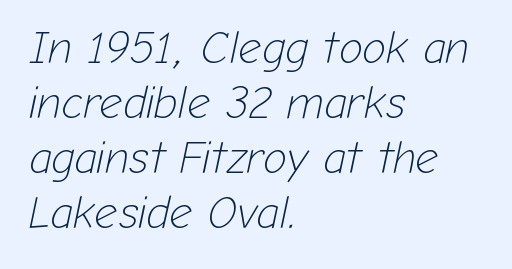
The image shows 45 px light type, italic (leaning right); set left-aligned, line spacing 1.22x, normal letter spacing, not underlined; low stroke contrast and a medium x-height.
